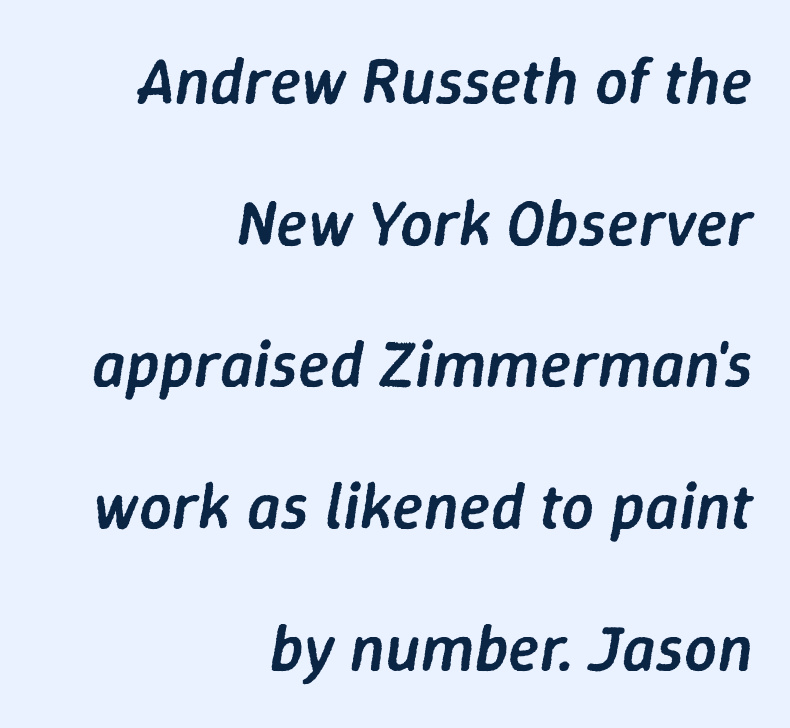
The image shows 65 px semibold type, italic (leaning right); set right-aligned, loose line spacing (2.18x), normal letter spacing, not underlined; low stroke contrast and a medium x-height.
